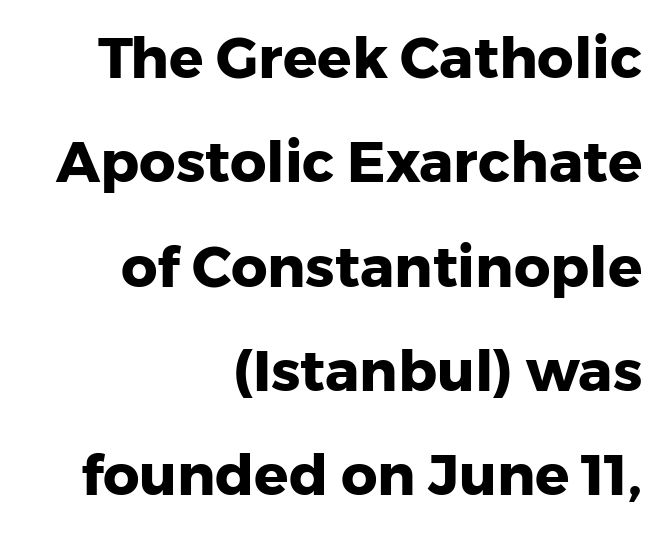
Q: Is the text bold? A: Yes.
Q: Is the text italic (slanted)? A: No, it is upright.
Q: Is the typeface a serif or a sans-serif typeface? A: Sans-serif.
Q: Is the text underlined? A: No.
Q: How is the paragraph aligned? A: Right-aligned.
Q: Is the spacing between letters normal or unusually wide? A: Normal.
Q: Width (condensed, normal, or wide)? A: Normal.
Q: Stroke contrast? A: Low.
Q: x-height? A: Medium.
Q: Monospaced? A: No.
